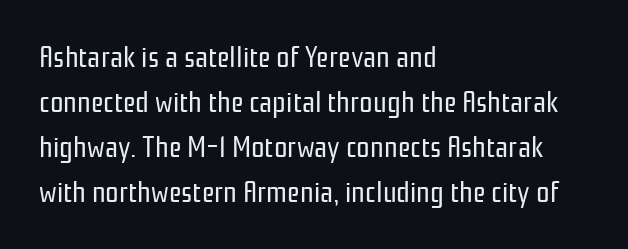
Anything drawn beneath the words? Only blank space. The font is comparable to plain body text, perhaps lighter. All the whitespace from short lines collects on the right. Does the lettering tilt? It doesn't — this is upright. The horizontal fit of the characters is conventional and even.
